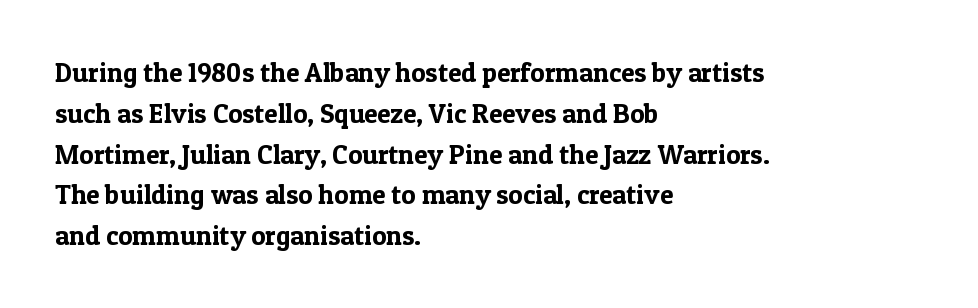
The typography opts for an upright posture over an oblique one. Descenders hang freely into open space. The rag falls on the right side of this text block. No extra tracking has been applied to these lines. Does the leading feel generous? No, just average.
